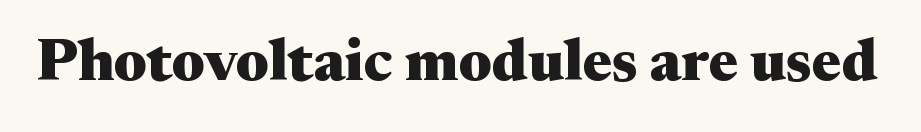
The image shows 59 px heavy, wide serif type, upright; set normal letter spacing, not underlined; medium stroke contrast and a medium x-height.
